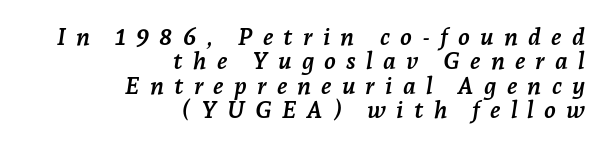
Letter spacing: wide. The rendering anchors every line to the right-hand side. The string is rendered with underlining switched off. The characters look thick and weighty, a clear bold. The leading is snug, giving the passage a crowded texture. Characters are canted at an angle relative to the baseline's perpendicular.
